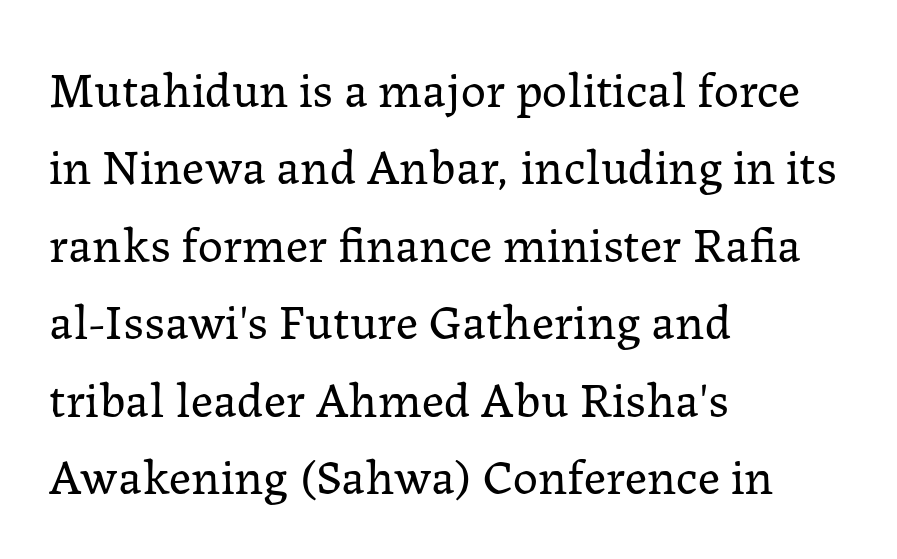
Q: Is the text bold? A: No.
Q: Is the text italic (slanted)? A: No, it is upright.
Q: Is the typeface a serif or a sans-serif typeface? A: Serif.
Q: Is the text underlined? A: No.
Q: How is the paragraph aligned? A: Left-aligned.
Q: Is the spacing between letters normal or unusually wide? A: Normal.
Q: Is the spacing between lines tight, normal or loose? A: Normal.
Q: Width (condensed, normal, or wide)? A: Normal.
Q: Stroke contrast? A: Low.
Q: x-height? A: Medium.
Q: Monospaced? A: No.
